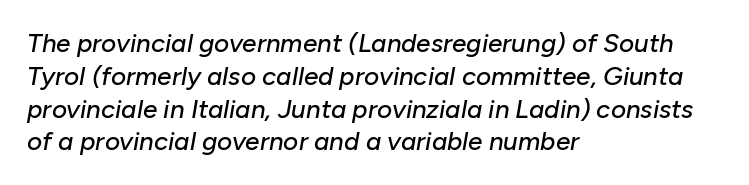
The image shows 26 px text type, italic (leaning right); set left-aligned, normal line spacing (1.26x), normal letter spacing, not underlined.
